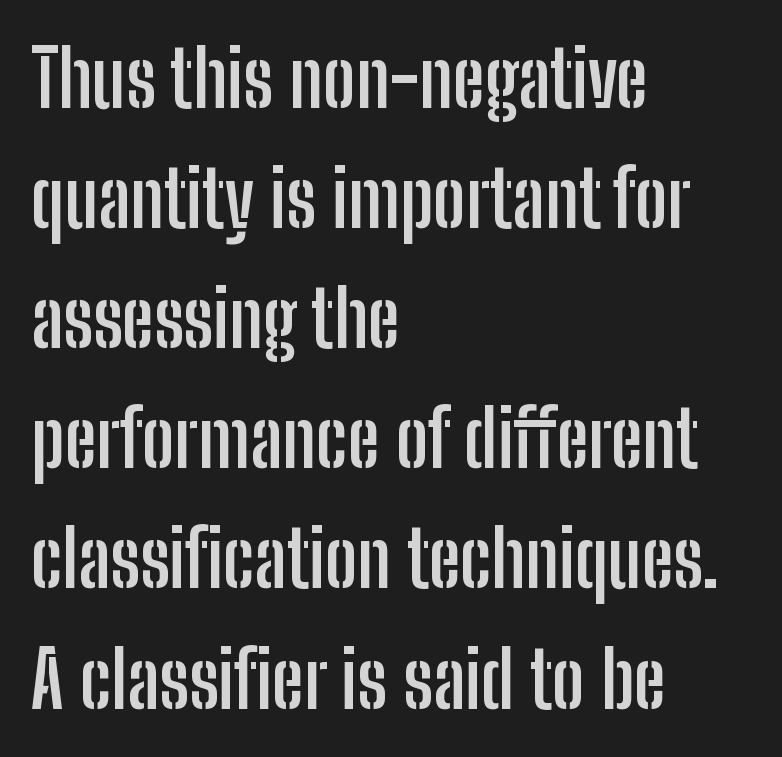
The glyphs in this specimen are sans serif. Standard letterfit; no display-style spreading of the glyphs. Unmarked baselines from the first word to the last. The letters advance in unequal steps, a hallmark of proportional type. Weight check: bold — yes, fully.
